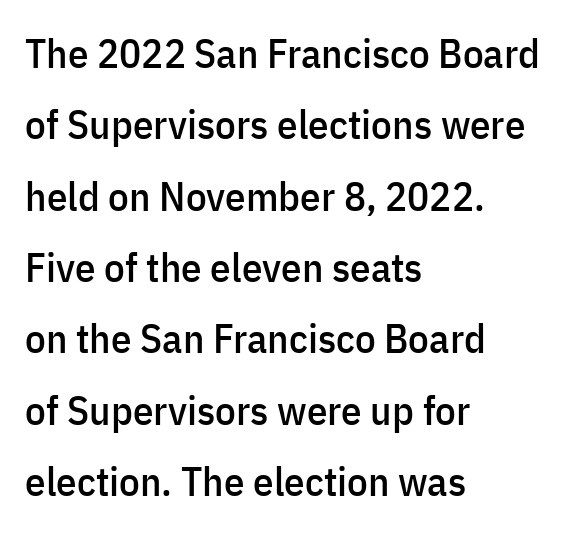
The image shows 41 px condensed sans-serif type, upright; set left-aligned, line spacing 1.74x, normal letter spacing, not underlined; low stroke contrast and a medium x-height.
